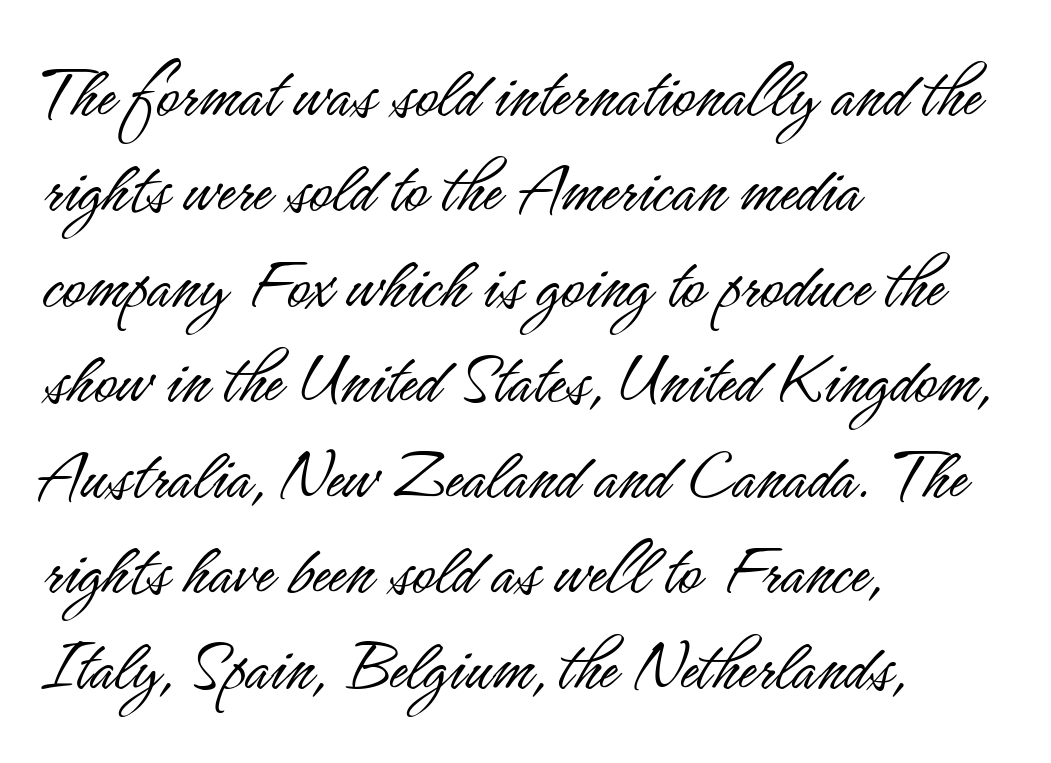
Q: Is the text bold? A: No.
Q: Is the text italic (slanted)? A: Yes.
Q: Is the typeface a serif or a sans-serif typeface? A: Sans-serif.
Q: Is the text underlined? A: No.
Q: How is the paragraph aligned? A: Left-aligned.
Q: Is the spacing between letters normal or unusually wide? A: Normal.
Q: Width (condensed, normal, or wide)? A: Condensed.
Q: Stroke contrast? A: Low.
Q: x-height? A: Small.
Q: Monospaced? A: No.
